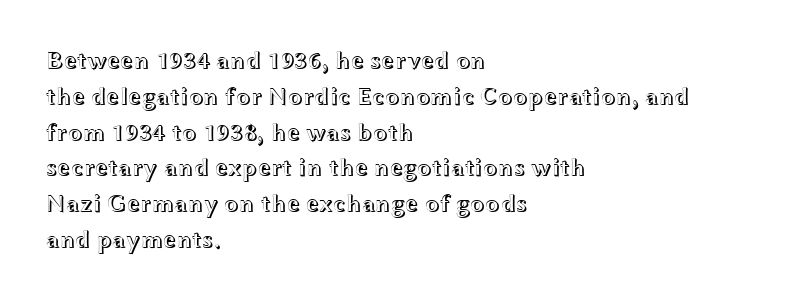
{"italic": "no", "underline": "no", "align": "left", "line_spacing": "normal", "line_spacing_ratio": 1.49, "letter_spacing": "normal", "letter_spacing_em": 0.0, "glyph_px": 24}
